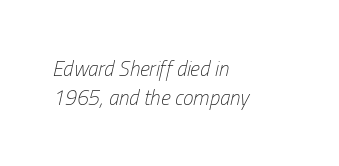
Would a proofreader flag this as italicized? Yes. This sample keeps an unexceptional amount of space between lines. Words appear dense and cohesive because spacing is normal. The paragraph has a hard left edge and a soft right edge. Any mark beneath the type? The region is blank. The letterforms sit at book weight or below.
